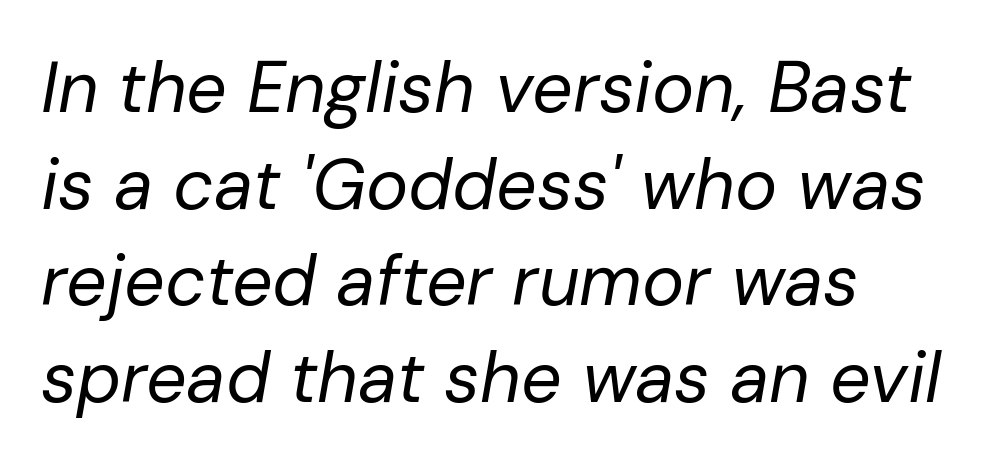
{"italic": "yes", "lean": "right", "slant_degrees": 10, "bold": "no", "weight": "regular", "width": "normal", "stroke_contrast": "low", "x_height": "medium", "monospaced": "no", "underline": "no", "align": "left", "line_spacing": "normal", "line_spacing_ratio": 1.36, "letter_spacing": "normal", "letter_spacing_em": 0.0, "glyph_px": 71}
